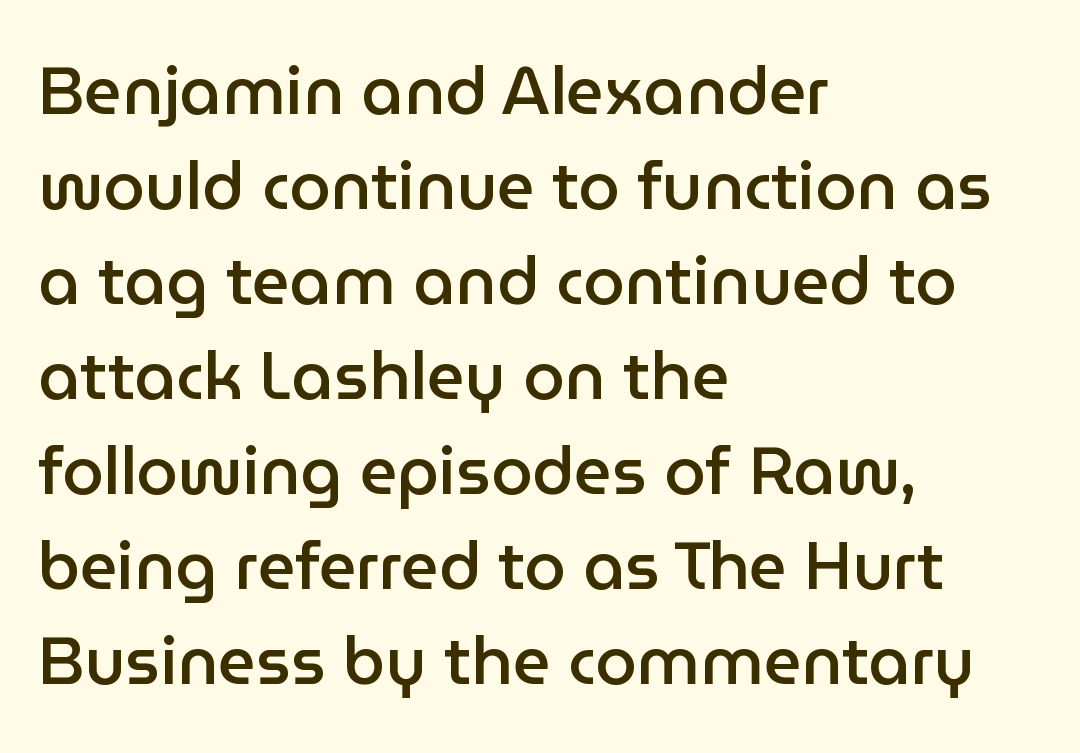
The face used here is proportionally spaced, like ordinary book or web type. Default kerning and tracking; the words read as compact shapes. Classification — sans serif. The passage shown stacks its lines at a standard gap. Where is the straight margin? On the left. Notice how the stems are strictly vertical — no italics here.
